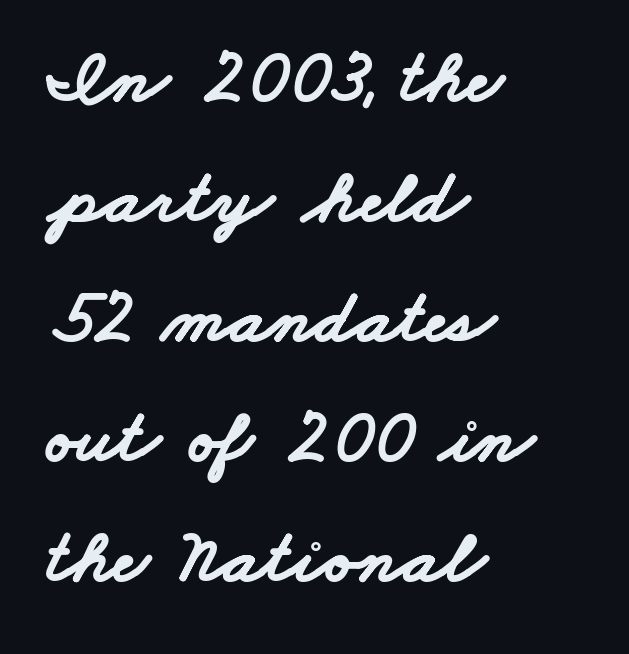
Q: Is the text bold? A: Yes.
Q: Is the typeface a serif or a sans-serif typeface? A: Sans-serif.
Q: Is the text underlined? A: No.
Q: How is the paragraph aligned? A: Left-aligned.
Q: Is the spacing between letters normal or unusually wide? A: Normal.
Q: Is the spacing between lines tight, normal or loose? A: Normal.
Q: Width (condensed, normal, or wide)? A: Wide.
Q: Stroke contrast? A: Low.
Q: x-height? A: Small.
Q: Monospaced? A: No.
